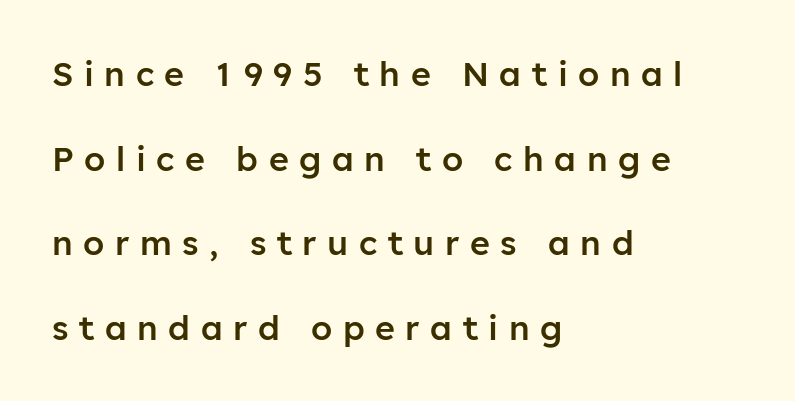
The image shows 34 px semibold sans-serif type, upright; set left-aligned, loose line spacing (2.49x), unusually wide letter spacing (+0.31 em), not underlined; low stroke contrast and a medium x-height.
